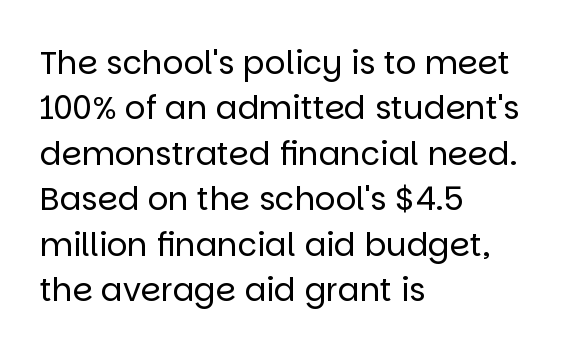
Q: Is the text bold? A: No.
Q: Is the text italic (slanted)? A: No, it is upright.
Q: Is the typeface a serif or a sans-serif typeface? A: Sans-serif.
Q: Is the text underlined? A: No.
Q: How is the paragraph aligned? A: Left-aligned.
Q: Is the spacing between letters normal or unusually wide? A: Normal.
Q: Is the spacing between lines tight, normal or loose? A: Normal.
Q: Width (condensed, normal, or wide)? A: Normal.
Q: Stroke contrast? A: Low.
Q: x-height? A: Large.
Q: Monospaced? A: No.
